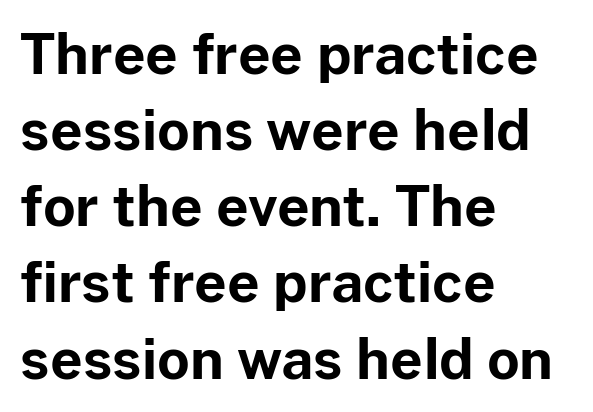
{"serif": "no", "italic": "no", "bold": "yes", "weight": "bold", "width": "normal", "stroke_contrast": "low", "x_height": "medium", "monospaced": "no", "underline": "no", "align": "left", "line_spacing": "normal", "line_spacing_ratio": 1.36, "letter_spacing": "normal", "letter_spacing_em": 0.0, "glyph_px": 56}
